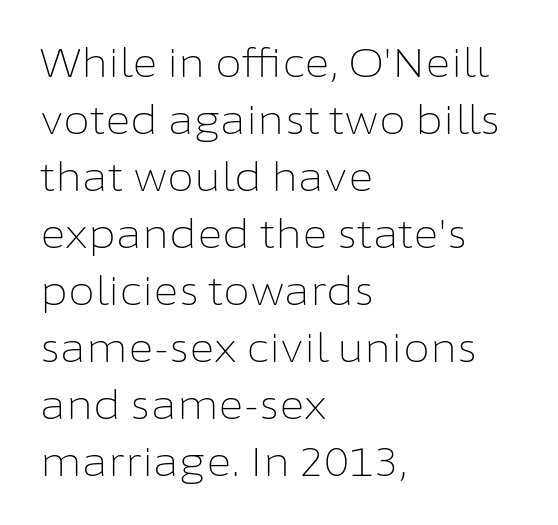
{"serif": "no", "italic": "no", "bold": "no", "weight": "light", "width": "normal", "stroke_contrast": "low", "x_height": "medium", "monospaced": "no", "underline": "no", "align": "left", "line_spacing": "normal", "line_spacing_ratio": 1.46, "letter_spacing": "normal", "letter_spacing_em": 0.0, "glyph_px": 39}
